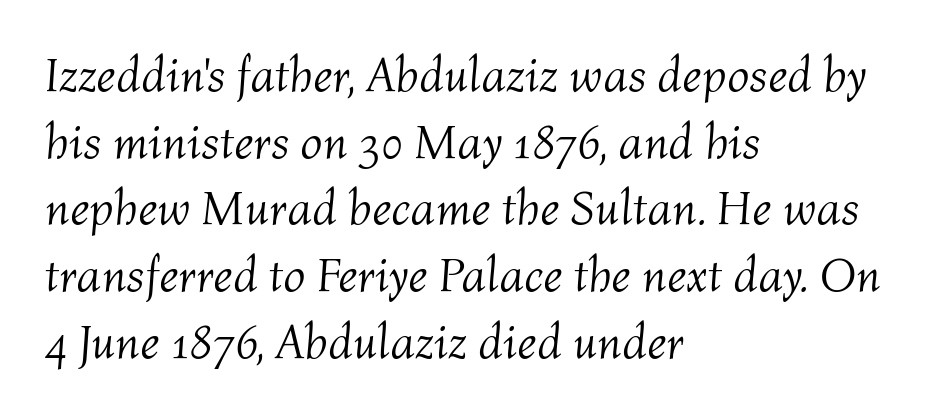
Interline gaps are of average width in this sample. The zone under the glyphs is completely vacant. Inter-character spacing is left at the font's built-in metrics. Letters have the restrained weight of plain body copy at most. Leftover space on each line is placed entirely after the last word. Would a proofreader flag this as italicized? Yes.
